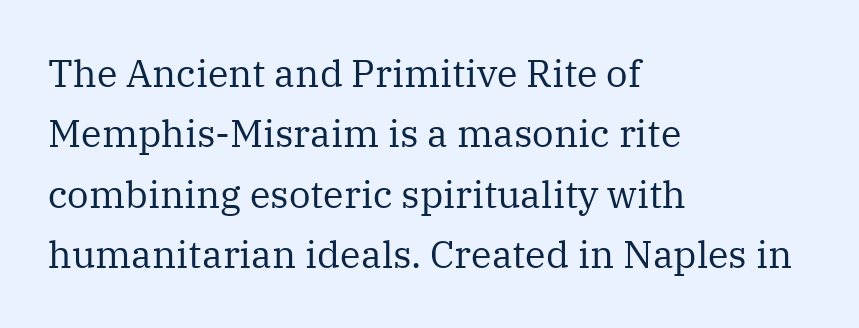
{"serif": "yes", "italic": "no", "bold": "no", "weight": "regular", "width": "normal", "stroke_contrast": "medium", "x_height": "medium", "monospaced": "no", "underline": "no", "align": "left", "line_spacing": "normal", "line_spacing_ratio": 1.59, "letter_spacing": "normal", "letter_spacing_em": 0.0, "glyph_px": 38}
